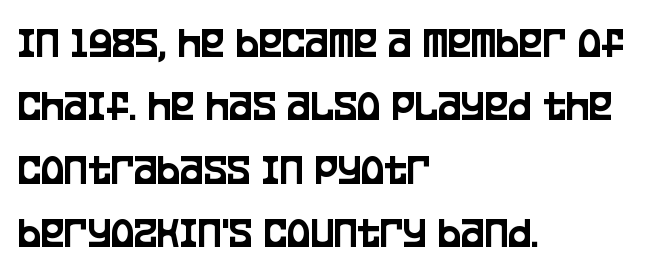
This is sans-serif lettering, the kind often seen on screens and signage. The lines sit at an ordinary, default distance from one another. The space beneath each line is pristine and unruled. This is roman type, the default non-slanted kind. Tracking value appears to be zero — textbook default spacing. The setting favours the left margin, as ordinary paragraphs usually do.
